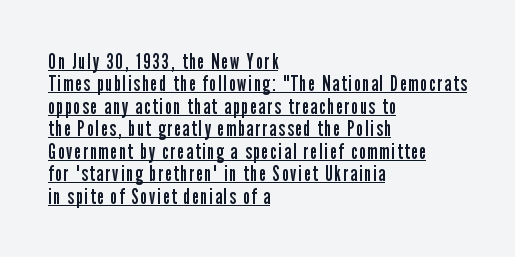
Nope, not italic — everything's standing straight. Each stroke keeps to a modest, everyday thickness or less. In designer terms, the underline attribute is active on this setting. Which margin do the lines hug? The left one — the right edge is uneven.
